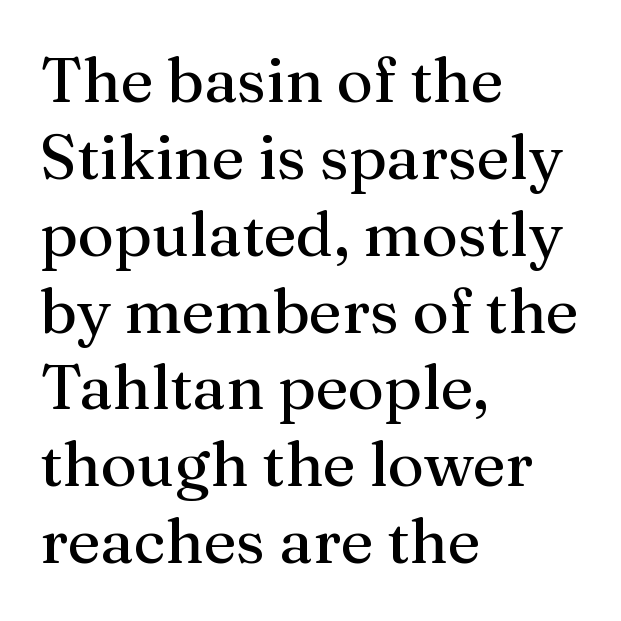
The image shows 63 px regular-weight serif type, upright; set left-aligned, line spacing 1.22x, normal letter spacing, not underlined; medium stroke contrast and a medium x-height.
